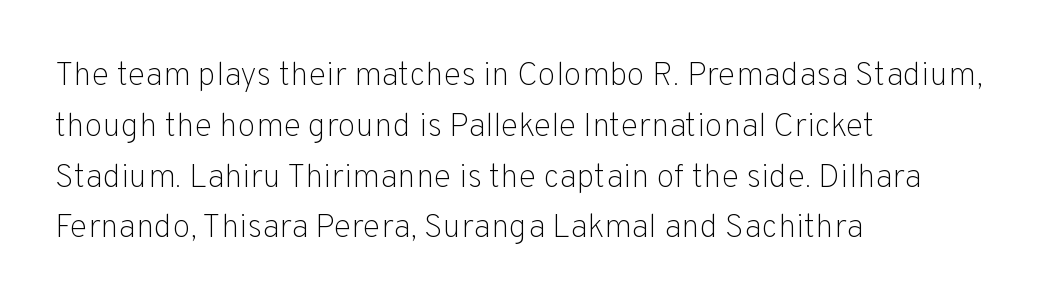
The image shows 33 px light sans-serif type, upright; set left-aligned, normal line spacing (1.54x), normal letter spacing, not underlined; low stroke contrast and a medium x-height.
